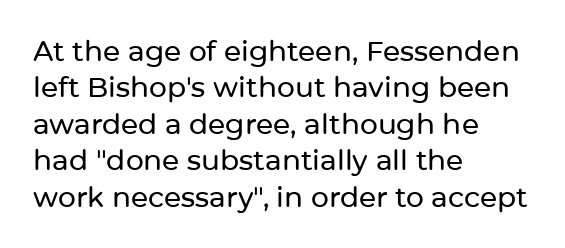
The image shows 28 px sans-serif type, upright; set left-aligned, normal line spacing (1.3x), normal letter spacing, not underlined; low stroke contrast and a medium x-height.
